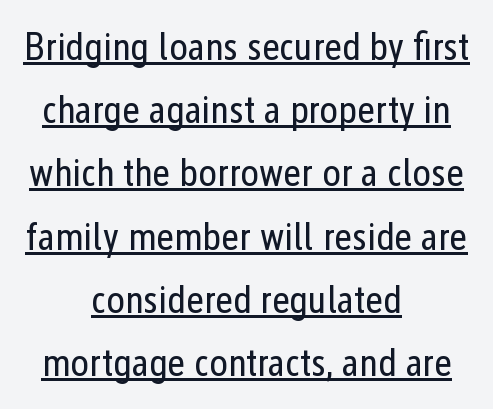
Q: Is the text bold? A: No.
Q: Is the text italic (slanted)? A: No, it is upright.
Q: Is the typeface a serif or a sans-serif typeface? A: Sans-serif.
Q: Is the text underlined? A: Yes.
Q: How is the paragraph aligned? A: Centered.
Q: Is the spacing between letters normal or unusually wide? A: Normal.
Q: Is the spacing between lines tight, normal or loose? A: Normal.
Q: Width (condensed, normal, or wide)? A: Condensed.
Q: Stroke contrast? A: Low.
Q: x-height? A: Medium.
Q: Monospaced? A: No.
